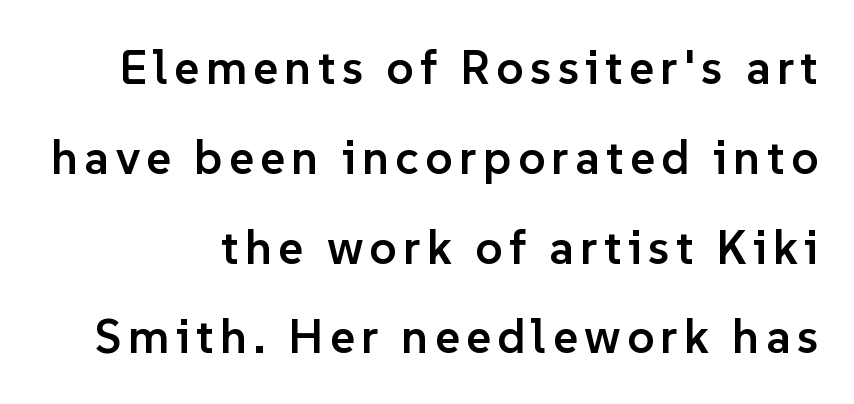
The image shows 48 px semibold sans-serif type, upright; set line spacing 1.87x, not underlined; low stroke contrast and a medium x-height.
